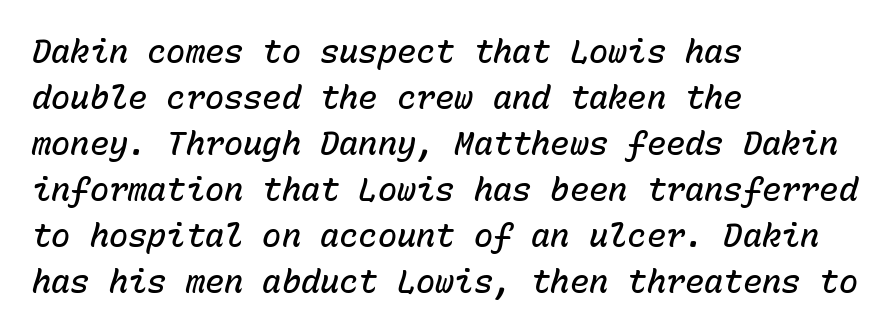
A somewhat darkened texture: the type is semibold rather than bold. The compositor pushed each line to the left boundary. Does extra space separate the letters? No, they use regular spacing. Tall strokes in this sample are angled rather than plumb. The rendering uses a moderate line-height, typical for paragraphs.
